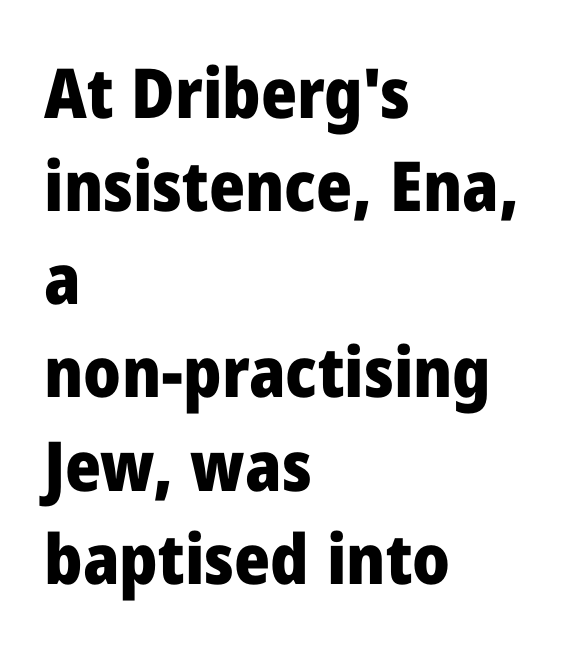
Q: Is the text bold? A: Yes.
Q: Is the text italic (slanted)? A: No, it is upright.
Q: Is the typeface a serif or a sans-serif typeface? A: Sans-serif.
Q: Is the text underlined? A: No.
Q: How is the paragraph aligned? A: Left-aligned.
Q: Is the spacing between letters normal or unusually wide? A: Normal.
Q: Is the spacing between lines tight, normal or loose? A: Normal.
Q: Width (condensed, normal, or wide)? A: Normal.
Q: Stroke contrast? A: Low.
Q: x-height? A: Medium.
Q: Monospaced? A: No.
